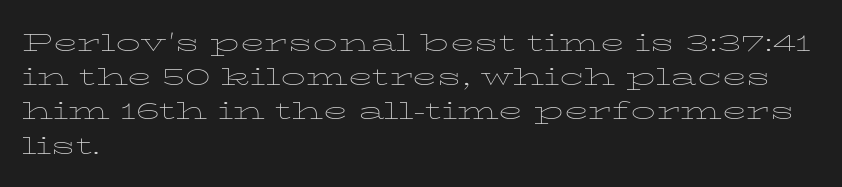
Q: Is the text bold? A: No.
Q: Is the text italic (slanted)? A: No, it is upright.
Q: Is the text underlined? A: No.
Q: How is the paragraph aligned? A: Left-aligned.
Q: Is the spacing between letters normal or unusually wide? A: Normal.
Q: Is the spacing between lines tight, normal or loose? A: Normal.
